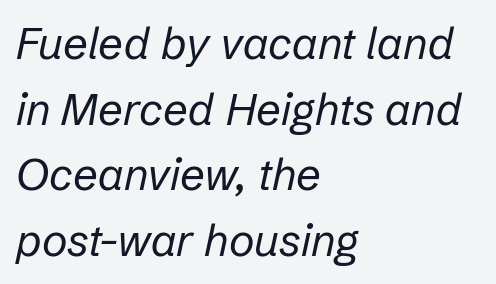
The image shows 44 px regular-weight type, italic (leaning right); set left-aligned, normal line spacing (1.49x), normal letter spacing, not underlined; low stroke contrast and a medium x-height.
